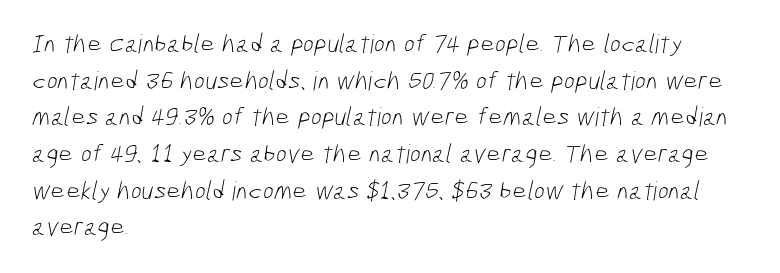
The image shows 26 px text type; set left-aligned, normal line spacing (1.41x), normal letter spacing, not underlined.
